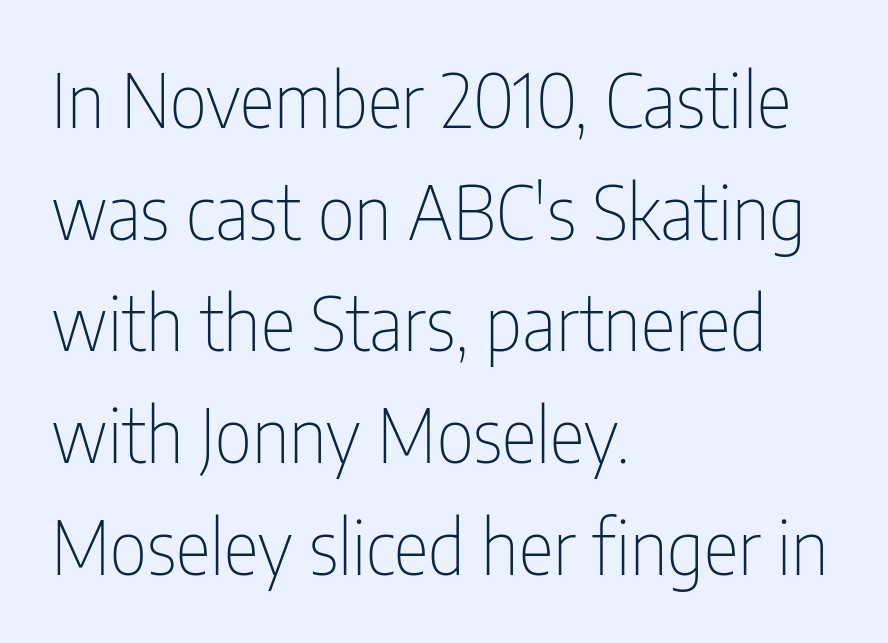
{"serif": "no", "italic": "no", "bold": "no", "weight": "thin", "width": "condensed", "stroke_contrast": "low", "x_height": "medium", "monospaced": "no", "underline": "no", "align": "left", "line_spacing": "normal", "line_spacing_ratio": 1.51, "letter_spacing": "normal", "letter_spacing_em": 0.0, "glyph_px": 74}
